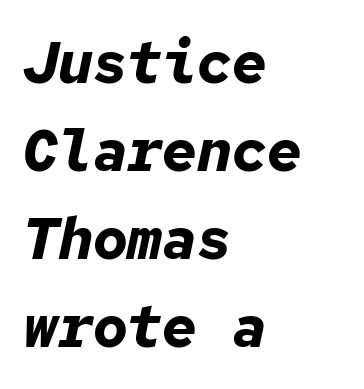
Thick stems and heavy bowls — unmistakably bold. Do the characters align in a grid? Yes, the font is monospaced. Check under the words: just untouched page. The rendering applies a slant to the glyphs. Vertically, the passage feels balanced, rows spaced as you'd expect. Each word holds together tightly as a unit, with standard inter-letter gaps.
